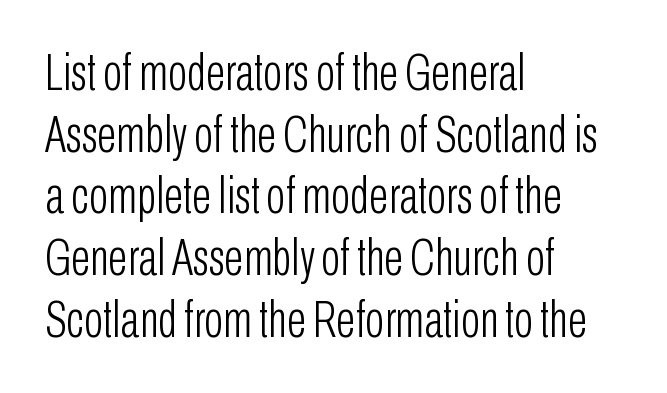
The image shows 51 px light, condensed sans-serif type, upright; set left-aligned, line spacing 1.21x, normal letter spacing, not underlined; low stroke contrast and a medium x-height.
